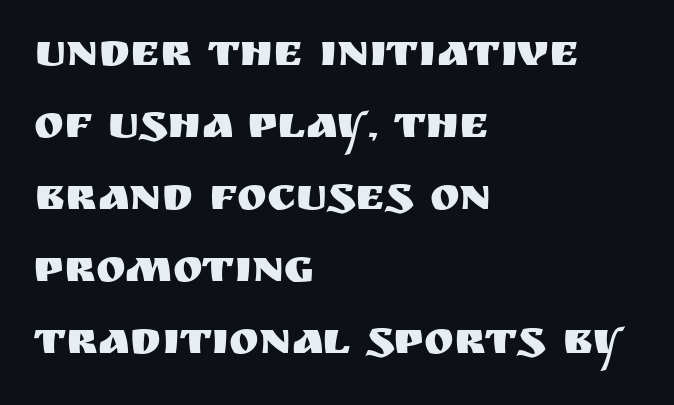
Q: Is the text italic (slanted)? A: No, it is upright.
Q: Is the typeface a serif or a sans-serif typeface? A: Sans-serif.
Q: Is the text underlined? A: No.
Q: How is the paragraph aligned? A: Left-aligned.
Q: Is the spacing between letters normal or unusually wide? A: Normal.
Q: Is the spacing between lines tight, normal or loose? A: Normal.
Q: Width (condensed, normal, or wide)? A: Normal.
Q: Stroke contrast? A: Medium.
Q: x-height? A: Large.
Q: Monospaced? A: No.
